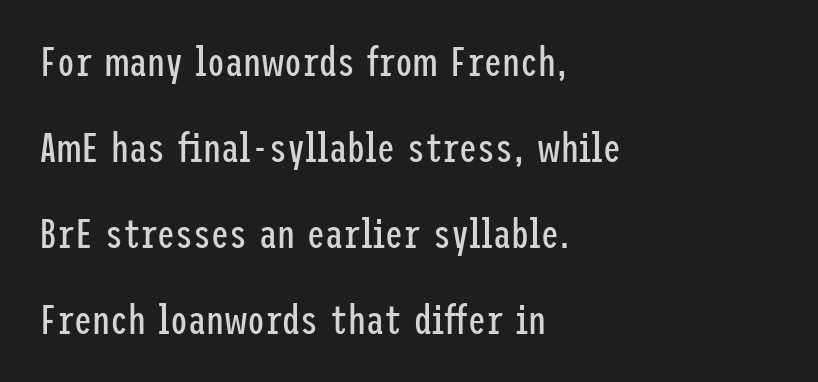
The specimen omits any rule beneath the text block's lines. In terms of leading, this rendering errs on the spacious side. The font's upright variant was chosen for this text. The type is set solid horizontally, with unmodified tracking. Weight: in the light-to-regular range.
